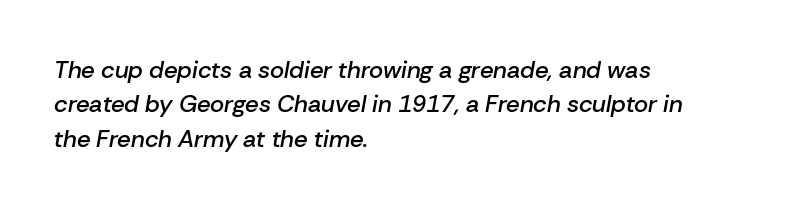
Inter-character spacing is left at the font's built-in metrics. Regular leading. Heft: intermediate — a semibold. The area under the type is left untouched. Casual observation: everything's shoved over to the left.
